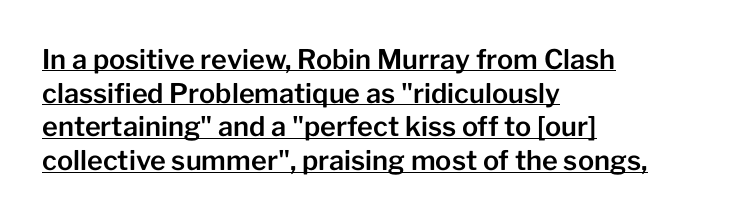
{"italic": "no", "underline": "yes", "align": "left", "line_spacing": "normal", "line_spacing_ratio": 1.25, "letter_spacing": "normal", "letter_spacing_em": 0.0, "glyph_px": 27}
